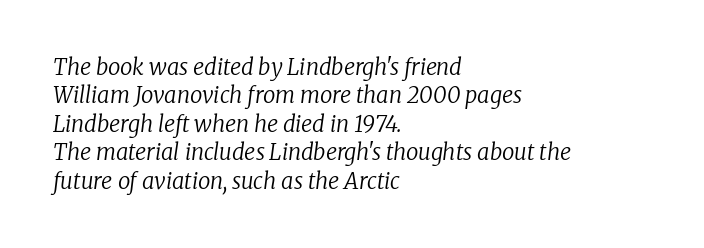
The image shows 22 px text type, italic (leaning right); set left-aligned, normal line spacing (1.29x), normal letter spacing, not underlined.
